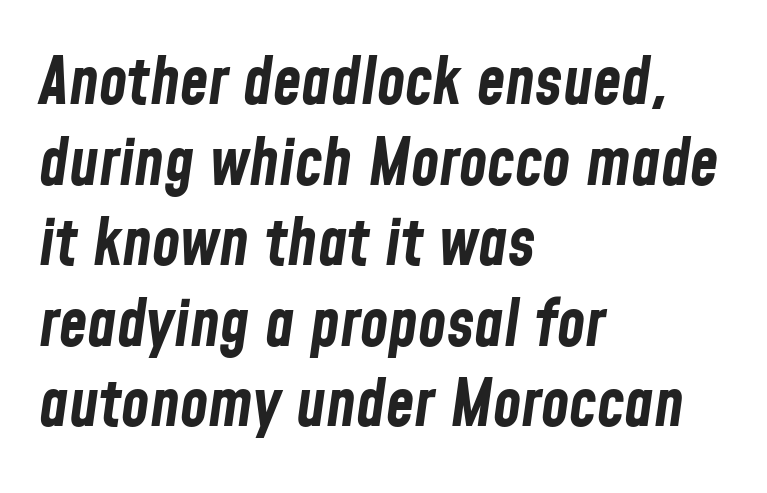
These lines stack with their left ends in a neat column. The typesetting leans heavy: a genuine bold. Bare-footed words on every line. Slanted lettering throughout. Nothing unusual about the tracking: characters are spaced as the font intends. These lines are rendered in a variable-pitch font.
